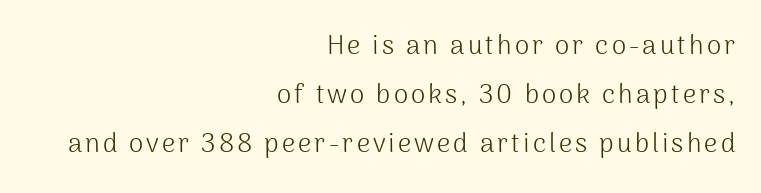
These lines were composed using upright roman letters. The paragraph shown leans on its right margin. The foot of each line stays bare and open. The letters look calm and open, with moderate or lighter stems.
